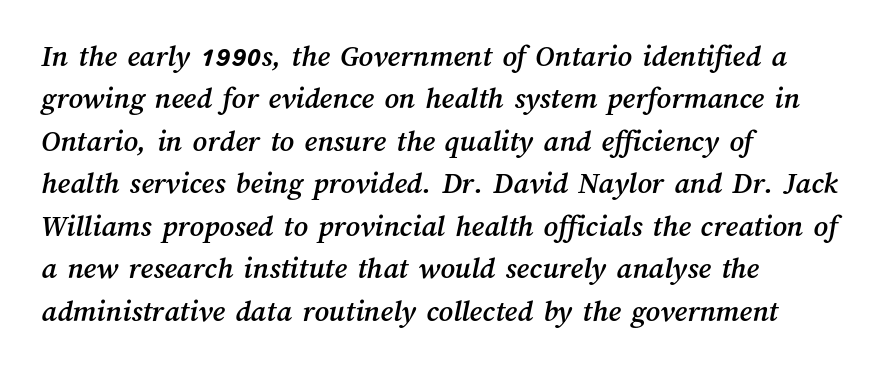
The image shows 31 px text type; set left-aligned, normal line spacing (1.37x), normal letter spacing, not underlined; medium stroke contrast and a medium x-height.
